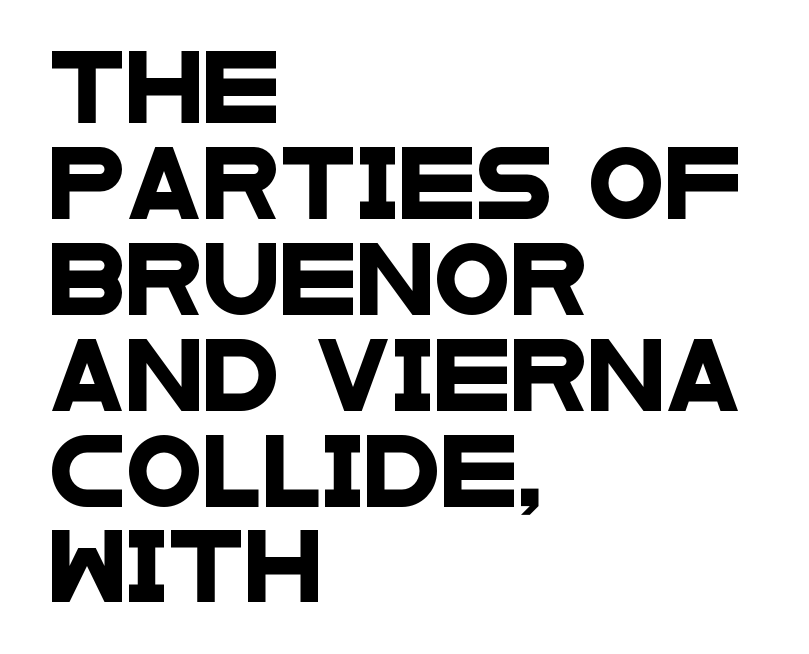
The image shows 70 px wide sans-serif type; set left-aligned, normal line spacing (1.37x), normal letter spacing, not underlined; low stroke contrast and a large x-height.
